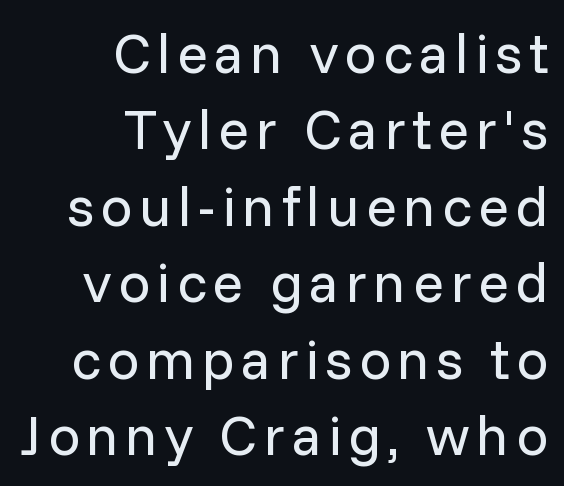
Q: Is the text bold? A: No.
Q: Is the text italic (slanted)? A: No, it is upright.
Q: Is the typeface a serif or a sans-serif typeface? A: Sans-serif.
Q: Is the text underlined? A: No.
Q: How is the paragraph aligned? A: Right-aligned.
Q: Is the spacing between lines tight, normal or loose? A: Normal.
Q: Width (condensed, normal, or wide)? A: Normal.
Q: Stroke contrast? A: Low.
Q: x-height? A: Medium.
Q: Monospaced? A: No.
